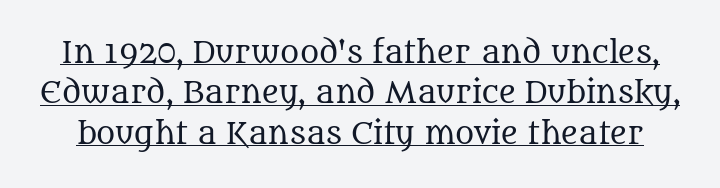
The image shows 29 px regular-weight serif type, upright; set normal line spacing (1.39x), normal letter spacing, underlined; medium stroke contrast and a large x-height.
